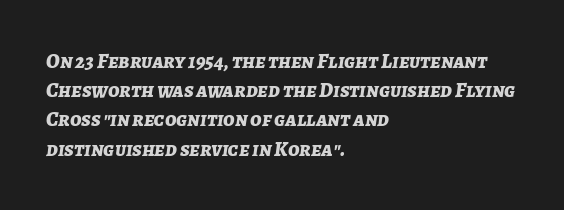
The image shows 21 px bold type, italic (leaning right); set left-aligned, normal line spacing (1.39x), normal letter spacing, not underlined.
